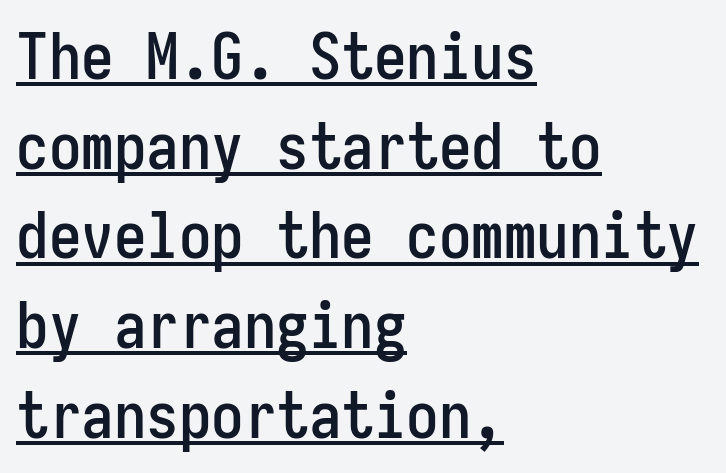
{"serif": "no", "italic": "no", "width": "condensed", "stroke_contrast": "low", "x_height": "medium", "monospaced": "yes", "underline": "yes", "align": "left", "line_spacing": "normal", "line_spacing_ratio": 1.38, "letter_spacing": "normal", "letter_spacing_em": 0.0, "glyph_px": 65}
